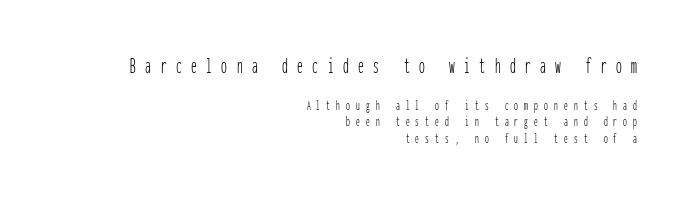
The image shows 23 px text type, upright; set right-aligned, tight line spacing (1.1x), unusually wide letter spacing (+0.41 em), not underlined; the first (top) block is 1.53x larger.
